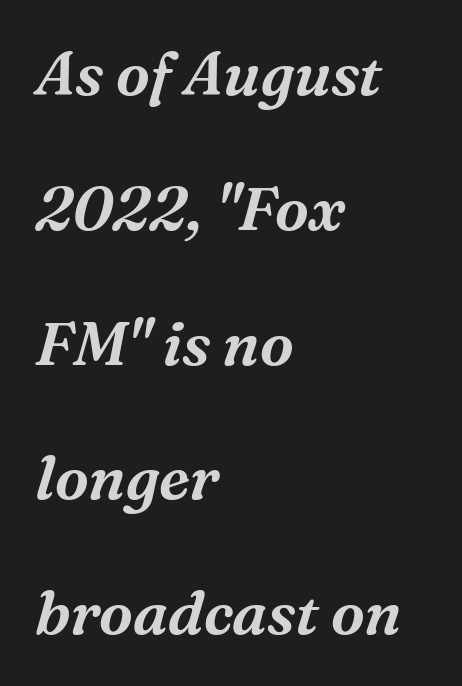
The ragged edge is on the right, which tells us the setting is flush left. The space between consecutive lines is lavish. This sample has the flowing, uneven cadence of proportional lettering. What kind of face is this? One with serifs. Emphasis-style slanted type is in use.
